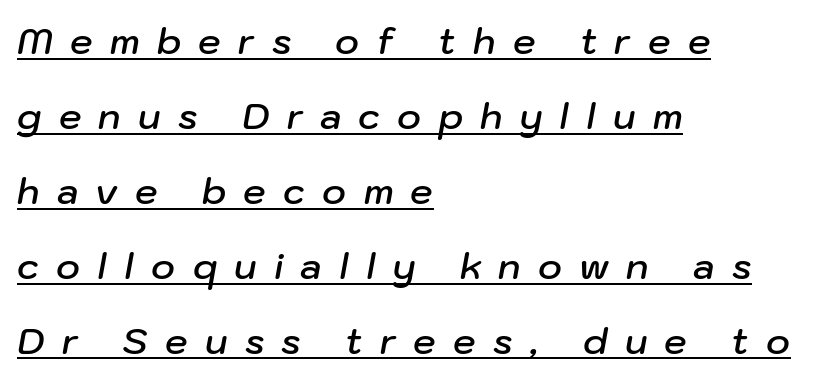
The image shows 36 px semibold type, italic (leaning right); set left-aligned, loose line spacing (2.08x), unusually wide letter spacing (+0.48 em), underlined; low stroke contrast and a medium x-height.
